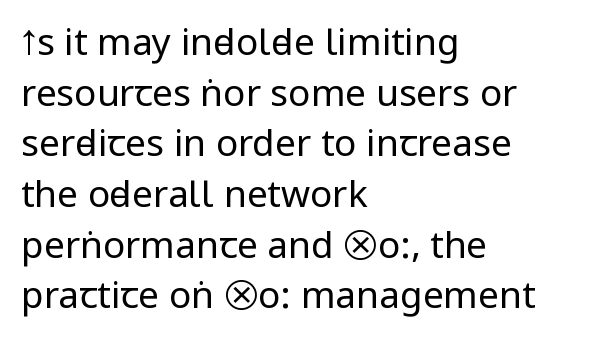
{"serif": "no", "italic": "no", "bold": "no", "weight": "regular", "width": "condensed", "stroke_contrast": "low", "underline": "no", "align": "left", "line_spacing": "normal", "line_spacing_ratio": 1.37, "letter_spacing": "normal", "letter_spacing_em": 0.0, "glyph_px": 37}
